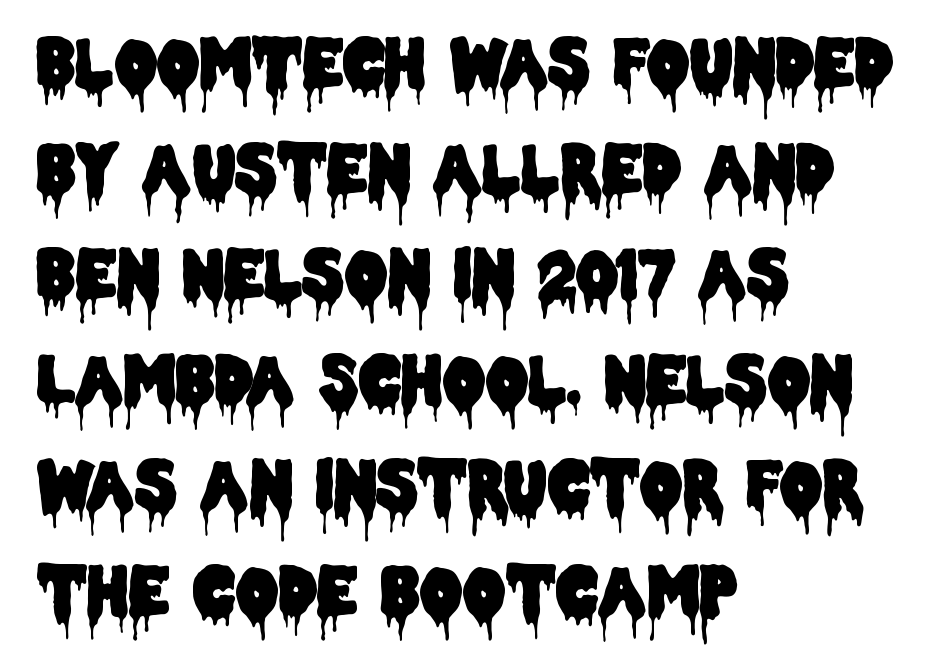
The image shows 66 px condensed sans-serif type, upright; set left-aligned, normal line spacing (1.6x), normal letter spacing, not underlined; low stroke contrast and a large x-height.
